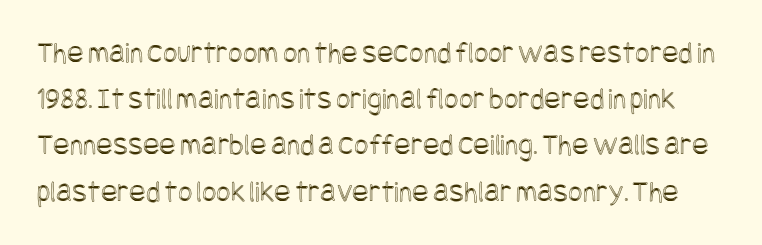
Underline: absent. These lines keep a tight, regular rhythm from letter to letter. Designer's note — italics off, roman on. Honestly, the row spacing looks completely unremarkable.
